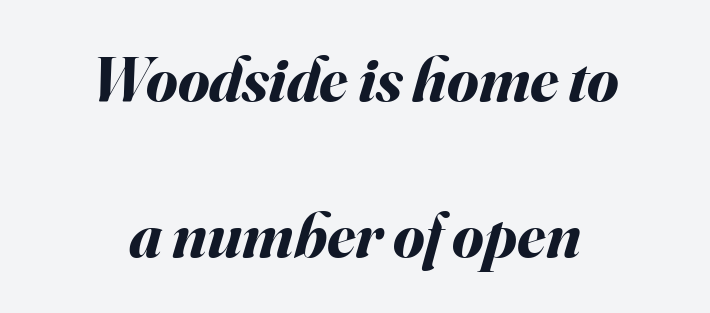
Q: Is the text bold? A: Yes.
Q: Is the text italic (slanted)? A: Yes, it leans right by about 16 degrees.
Q: Is the text underlined? A: No.
Q: How is the paragraph aligned? A: Centered.
Q: Is the spacing between letters normal or unusually wide? A: Normal.
Q: Is the spacing between lines tight, normal or loose? A: Loose.
Q: Width (condensed, normal, or wide)? A: Normal.
Q: Stroke contrast? A: Medium.
Q: x-height? A: Small.
Q: Monospaced? A: No.
